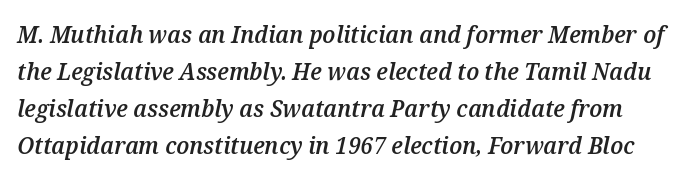
{"italic": "yes", "lean": "right", "slant_degrees": 12, "bold": "semi", "underline": "no", "line_spacing": "normal", "line_spacing_ratio": 1.54, "letter_spacing": "normal", "letter_spacing_em": 0.0, "glyph_px": 24}
